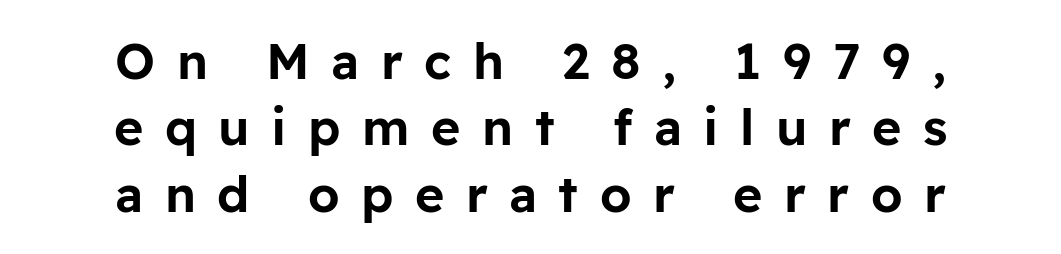
Q: Is the text italic (slanted)? A: No, it is upright.
Q: Is the typeface a serif or a sans-serif typeface? A: Sans-serif.
Q: Is the text underlined? A: No.
Q: How is the paragraph aligned? A: Centered.
Q: Is the spacing between letters normal or unusually wide? A: Unusually wide.
Q: Is the spacing between lines tight, normal or loose? A: Normal.
Q: Width (condensed, normal, or wide)? A: Normal.
Q: Stroke contrast? A: Low.
Q: x-height? A: Medium.
Q: Monospaced? A: No.
